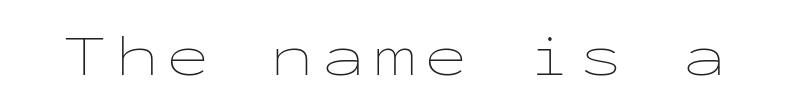
The passage shown is not underscored anywhere. The letters stand upright; this is a roman face. You could count columns in this text — the font is strictly monospaced. A light-to-regular cut is what we see here.
